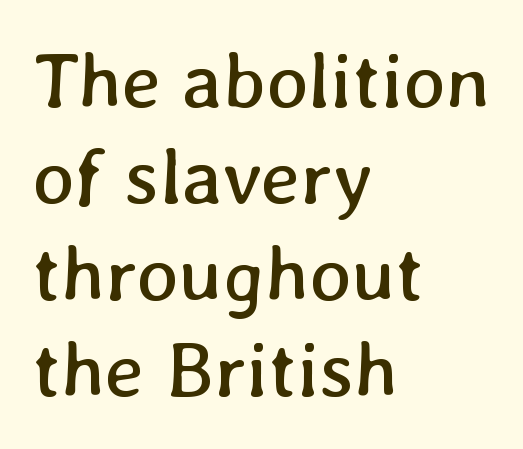
The image shows 79 px regular-weight type; set left-aligned, line spacing 1.22x, normal letter spacing, not underlined; low stroke contrast and a medium x-height.
